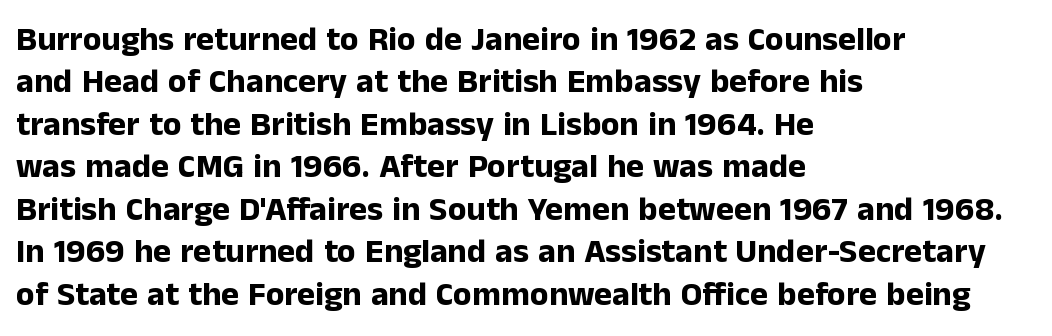
The image shows 34 px bold sans-serif type, upright; set left-aligned, normal line spacing (1.25x), normal letter spacing, not underlined; low stroke contrast and a medium x-height.
